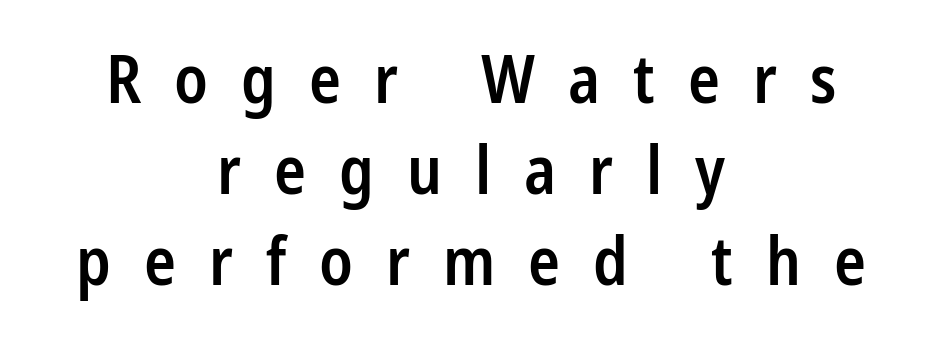
Descenders hang freely into open space. This rendering widens character spacing well past its baseline value. Is the block centered? Yes — each line is placed symmetrically about the middle. Nope, not italic — everything's standing straight. This rendering employs a face without finishing strokes, i.e., a sans-serif.
